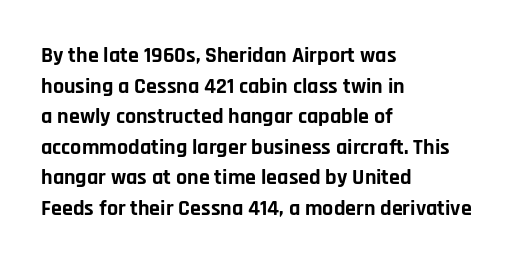
If you drew a line through each stem, it would be perfectly vertical. A normal amount of white space separates one row of letters from the next. Unmarked baselines from the first word to the last. Pretty heavy lettering here — definitely bold. The paragraph has a hard left edge and a soft right edge. These lines keep a tight, regular rhythm from letter to letter.
